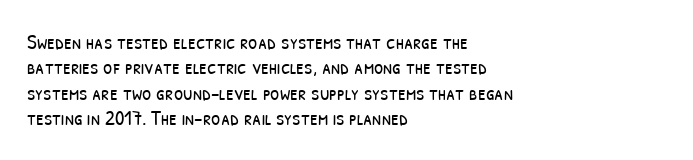
Q: Is the text bold? A: No.
Q: Is the text underlined? A: No.
Q: How is the paragraph aligned? A: Left-aligned.
Q: Is the spacing between letters normal or unusually wide? A: Normal.
